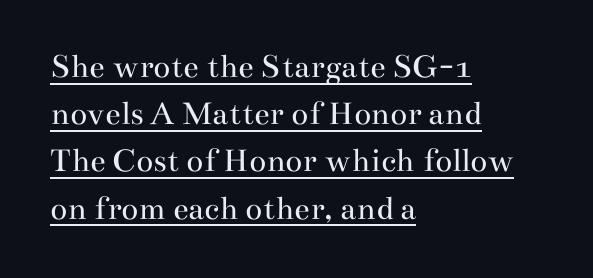
{"serif": "yes", "italic": "no", "bold": "no", "weight": "regular", "width": "wide", "stroke_contrast": "medium", "x_height": "small", "monospaced": "no", "underline": "yes", "align": "left", "line_spacing": "normal", "line_spacing_ratio": 1.35, "letter_spacing": "normal", "letter_spacing_em": 0.0, "glyph_px": 35}
